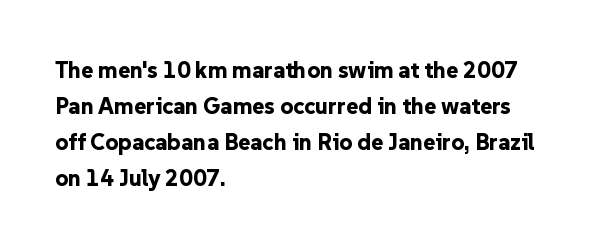
Notice how descenders clear the ascenders below comfortably — that's standard leading. The sample has been set heavy, in full bold. Italic? Not at all — the glyphs are vertical. A bare baseline throughout the passage. The rag falls on the right side of this text block. Inter-character spacing is left at the font's built-in metrics.
